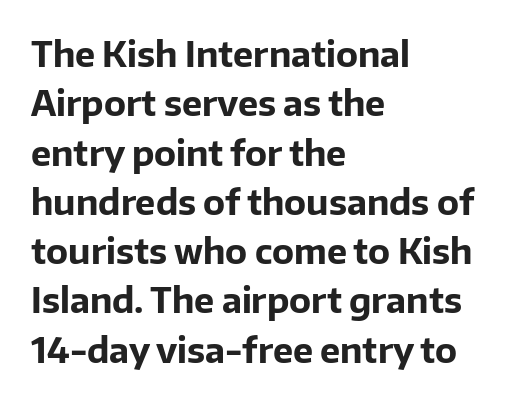
{"serif": "no", "italic": "no", "bold": "yes", "weight": "bold", "width": "normal", "stroke_contrast": "low", "x_height": "medium", "monospaced": "no", "underline": "no", "align": "left", "line_spacing": "normal", "line_spacing_ratio": 1.45, "letter_spacing": "normal", "letter_spacing_em": 0.0, "glyph_px": 34}
